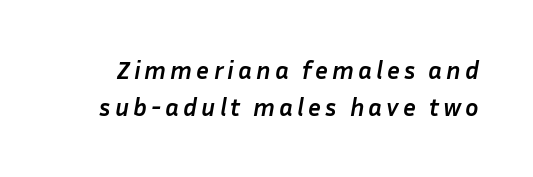
{"italic": "yes", "lean": "right", "slant_degrees": 10, "bold": "yes", "underline": "no", "line_spacing": "normal", "line_spacing_ratio": 1.49, "glyph_px": 25}
